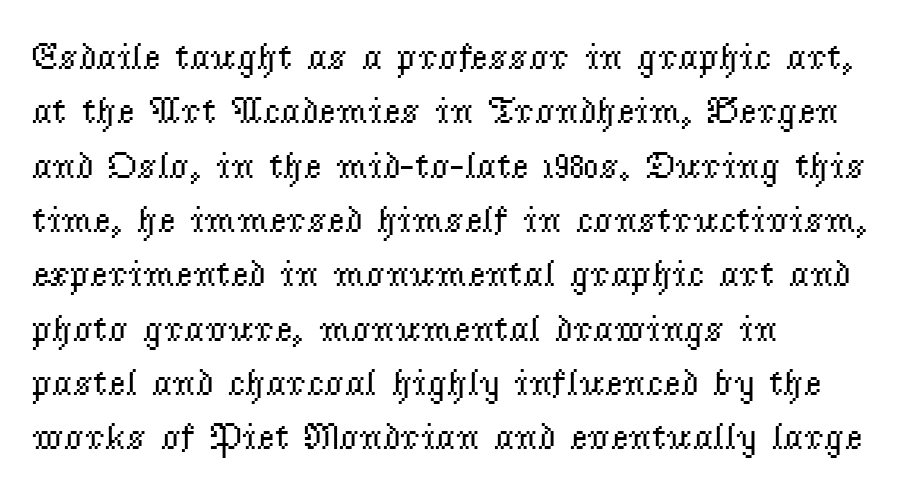
The image shows 38 px regular-weight serif type, upright; set left-aligned, normal line spacing (1.43x), normal letter spacing, not underlined; low stroke contrast and a small x-height.
